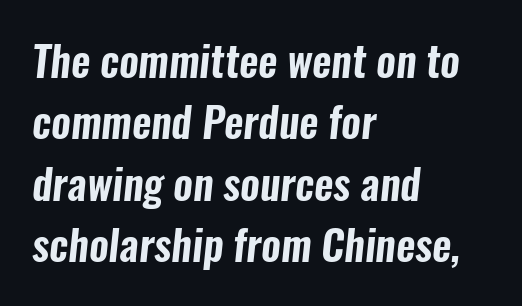
{"serif": "no", "width": "condensed", "stroke_contrast": "low", "x_height": "medium", "monospaced": "no", "underline": "no", "align": "left", "line_spacing": "normal", "line_spacing_ratio": 1.46, "letter_spacing": "normal", "letter_spacing_em": 0.0, "glyph_px": 42}
